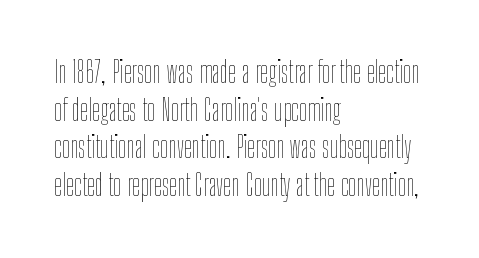
The image shows 29 px thin, condensed type, upright; set left-aligned, normal line spacing (1.3x), normal letter spacing, not underlined; low stroke contrast and a medium x-height.
